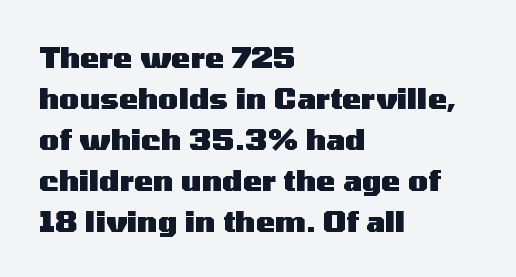
Q: Is the text bold? A: Yes.
Q: Is the text italic (slanted)? A: No, it is upright.
Q: Is the typeface a serif or a sans-serif typeface? A: Sans-serif.
Q: Is the text underlined? A: No.
Q: How is the paragraph aligned? A: Left-aligned.
Q: Is the spacing between letters normal or unusually wide? A: Normal.
Q: Is the spacing between lines tight, normal or loose? A: Normal.
Q: Width (condensed, normal, or wide)? A: Wide.
Q: Stroke contrast? A: Medium.
Q: x-height? A: Medium.
Q: Monospaced? A: No.
